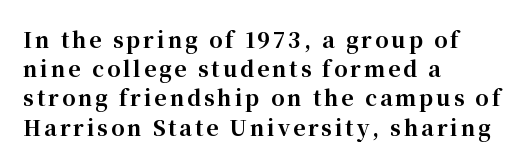
{"italic": "no", "bold": "yes", "underline": "no", "align": "left", "line_spacing": "normal", "line_spacing_ratio": 1.39, "glyph_px": 21}
